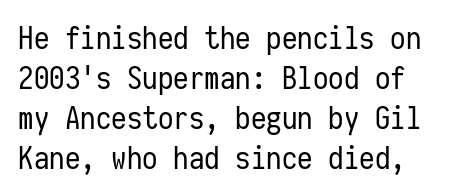
Q: Is the text bold? A: No.
Q: Is the text italic (slanted)? A: No, it is upright.
Q: Is the typeface a serif or a sans-serif typeface? A: Sans-serif.
Q: Is the text underlined? A: No.
Q: Is the spacing between letters normal or unusually wide? A: Normal.
Q: Is the spacing between lines tight, normal or loose? A: Normal.
Q: Width (condensed, normal, or wide)? A: Condensed.
Q: Stroke contrast? A: Low.
Q: x-height? A: Medium.
Q: Monospaced? A: Yes.
